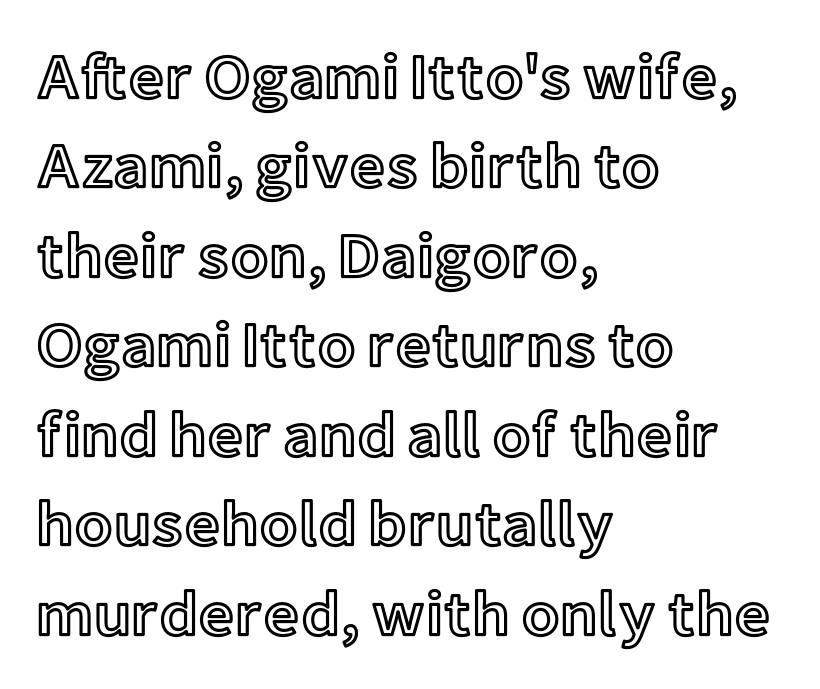
Q: Is the text italic (slanted)? A: No, it is upright.
Q: Is the text underlined? A: No.
Q: How is the paragraph aligned? A: Left-aligned.
Q: Is the spacing between letters normal or unusually wide? A: Normal.
Q: Is the spacing between lines tight, normal or loose? A: Normal.
Q: Width (condensed, normal, or wide)? A: Normal.
Q: x-height? A: Medium.
Q: Monospaced? A: No.
